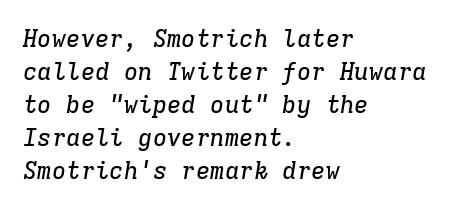
The image shows 24 px text type, italic (leaning right); set left-aligned, normal line spacing (1.38x), normal letter spacing, not underlined.
